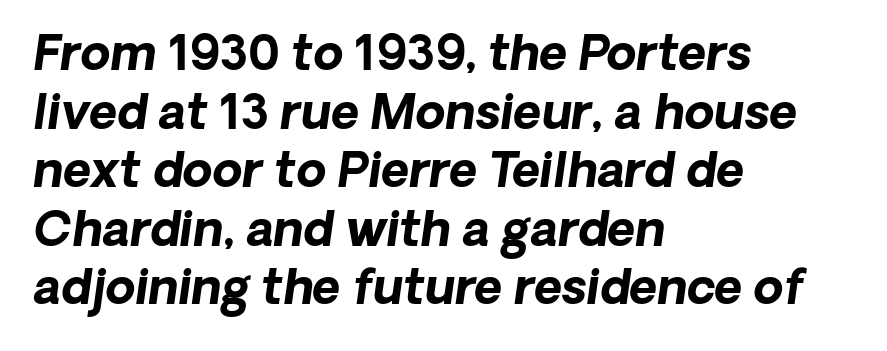
{"italic": "yes", "lean": "right", "slant_degrees": 8, "bold": "yes", "weight": "bold", "width": "normal", "stroke_contrast": "low", "x_height": "medium", "monospaced": "no", "underline": "no", "align": "left", "line_spacing_ratio": 1.22, "letter_spacing": "normal", "letter_spacing_em": 0.0, "glyph_px": 48}
